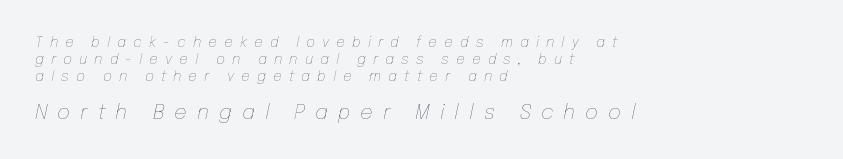
Q: Is the text bold? A: No.
Q: Is the text italic (slanted)? A: Yes, it leans right by about 12 degrees.
Q: Is the text underlined? A: No.
Q: How is the paragraph aligned? A: Left-aligned.
Q: Is the spacing between letters normal or unusually wide? A: Unusually wide.
Q: Which block of text is set in a larger size, the first (top) or the second (bottom)? A: The second (bottom) one.
